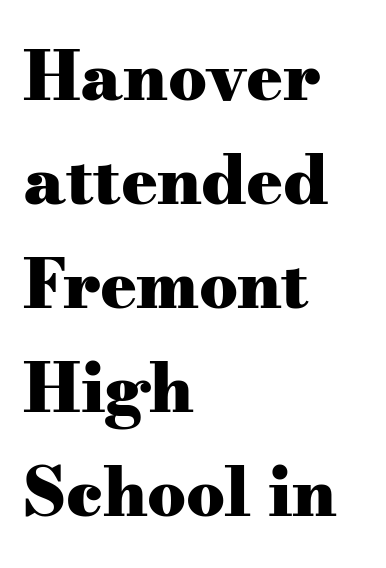
The rendering uses a bold face; every stroke is thick and dark. A typesetter would call this leading conventional body-copy spacing. In terms of letterspacing, this is plain default setting. Posture: upright roman. A classic flush-left, rag-right setting is used for this passage. Descenders hang freely into open space.
